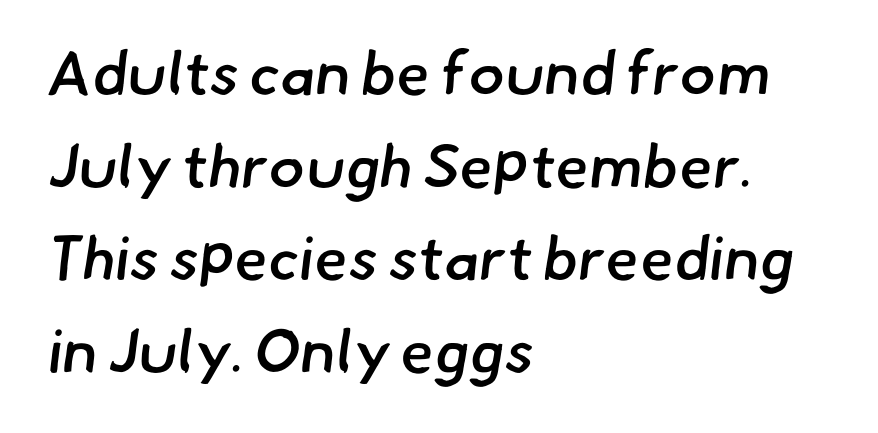
{"serif": "no", "bold": "semi", "weight": "semibold", "width": "normal", "stroke_contrast": "low", "x_height": "small", "monospaced": "no", "underline": "no", "align": "left", "line_spacing": "normal", "line_spacing_ratio": 1.52, "letter_spacing": "normal", "letter_spacing_em": 0.0, "glyph_px": 61}
